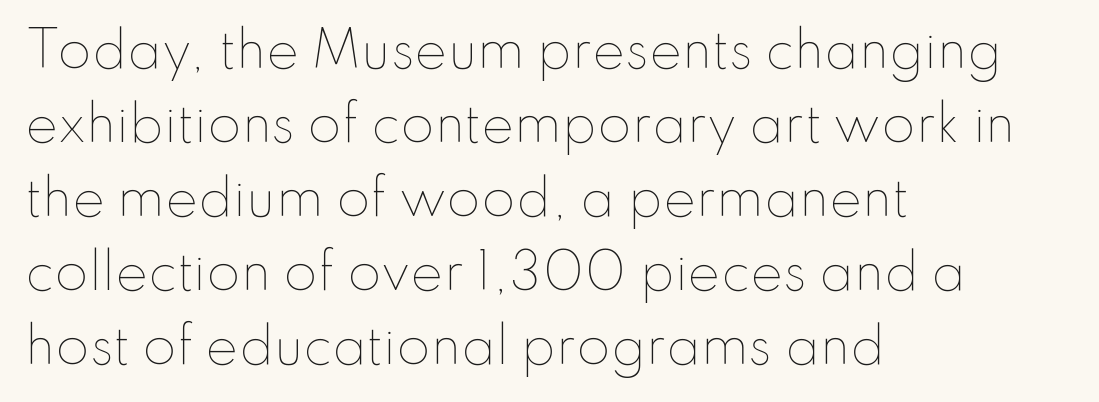
{"italic": "no", "bold": "no", "weight": "thin", "width": "normal", "stroke_contrast": "low", "x_height": "small", "monospaced": "no", "underline": "no", "align": "left", "line_spacing": "normal", "line_spacing_ratio": 1.51, "letter_spacing": "normal", "letter_spacing_em": 0.0, "glyph_px": 49}
